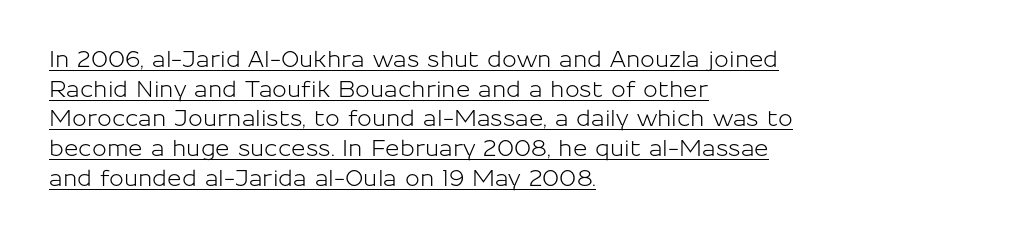
The image shows 22 px text type, upright; set left-aligned, normal line spacing (1.35x), normal letter spacing, underlined.
